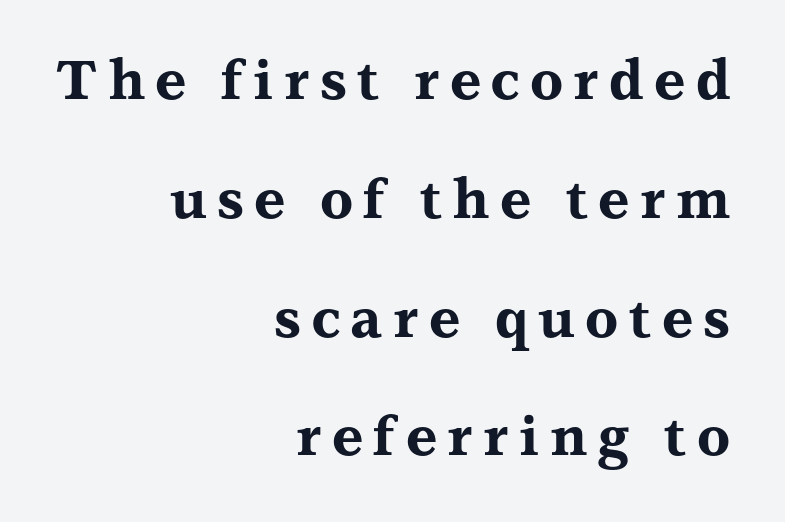
The image shows 54 px bold, wide serif type, upright; set right-aligned, loose line spacing (2.2x), not underlined; medium stroke contrast and a medium x-height.
